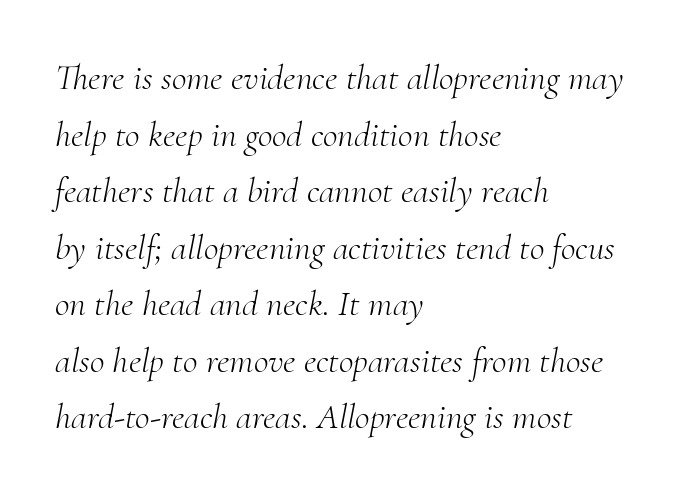
The image shows 36 px light serif type, italic (leaning right); set left-aligned, normal line spacing (1.57x), normal letter spacing, not underlined; medium stroke contrast and a small x-height.
